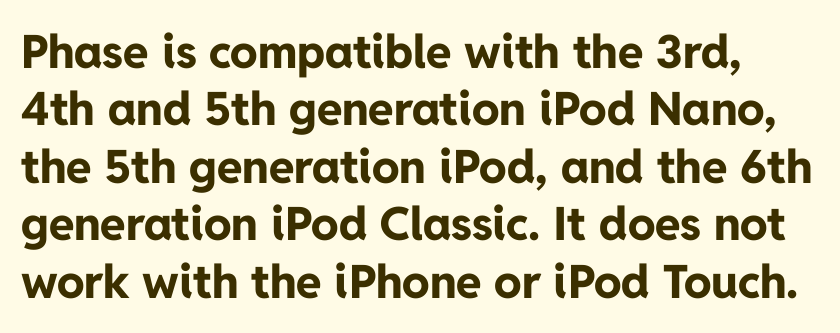
{"serif": "no", "italic": "no", "bold": "yes", "weight": "bold", "width": "normal", "stroke_contrast": "low", "x_height": "medium", "monospaced": "no", "underline": "no", "line_spacing": "normal", "line_spacing_ratio": 1.25, "letter_spacing": "normal", "letter_spacing_em": 0.0, "glyph_px": 46}
